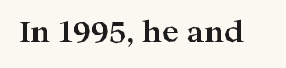
Q: Is the text bold? A: Yes.
Q: Is the text italic (slanted)? A: No, it is upright.
Q: Is the typeface a serif or a sans-serif typeface? A: Serif.
Q: Is the text underlined? A: No.
Q: Is the spacing between letters normal or unusually wide? A: Normal.
Q: Width (condensed, normal, or wide)? A: Wide.
Q: Stroke contrast? A: High.
Q: x-height? A: Medium.
Q: Monospaced? A: No.
